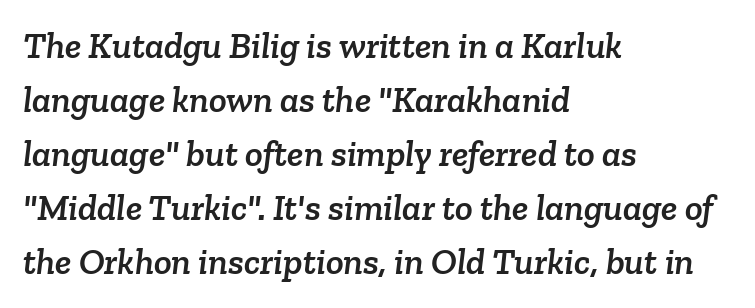
Q: Is the typeface a serif or a sans-serif typeface? A: Serif.
Q: Is the text underlined? A: No.
Q: How is the paragraph aligned? A: Left-aligned.
Q: Is the spacing between letters normal or unusually wide? A: Normal.
Q: Is the spacing between lines tight, normal or loose? A: Normal.
Q: Width (condensed, normal, or wide)? A: Normal.
Q: Stroke contrast? A: Low.
Q: x-height? A: Medium.
Q: Monospaced? A: No.
